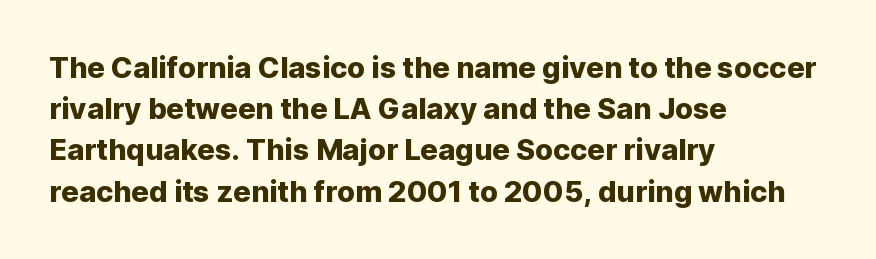
The image shows 29 px sans-serif type, upright; set left-aligned, normal line spacing (1.42x), normal letter spacing, not underlined; low stroke contrast and a medium x-height.
